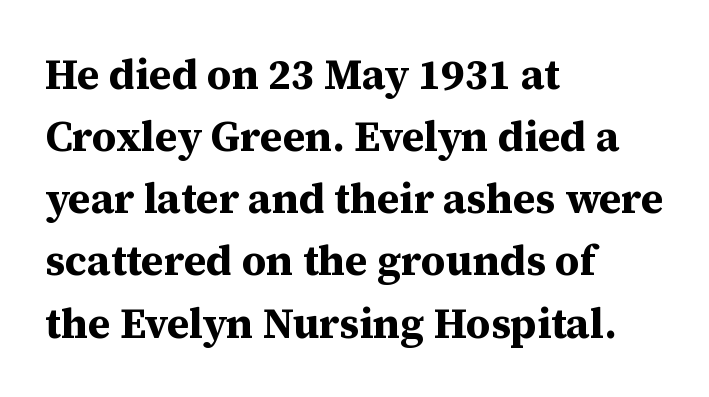
Q: Is the text bold? A: Yes.
Q: Is the text italic (slanted)? A: No, it is upright.
Q: Is the typeface a serif or a sans-serif typeface? A: Serif.
Q: Is the text underlined? A: No.
Q: How is the paragraph aligned? A: Left-aligned.
Q: Is the spacing between letters normal or unusually wide? A: Normal.
Q: Is the spacing between lines tight, normal or loose? A: Normal.
Q: Width (condensed, normal, or wide)? A: Normal.
Q: Stroke contrast? A: Medium.
Q: x-height? A: Medium.
Q: Monospaced? A: No.
